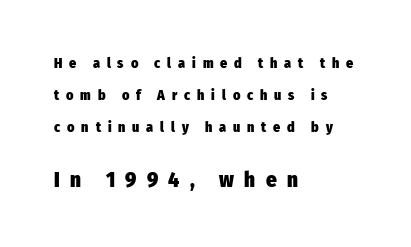
The rendering uses a bold face; every stroke is thick and dark. One-word summary of the alignment: left. The type sits square on the baseline with zero lean. The second block has been scaled up relative to the first.
